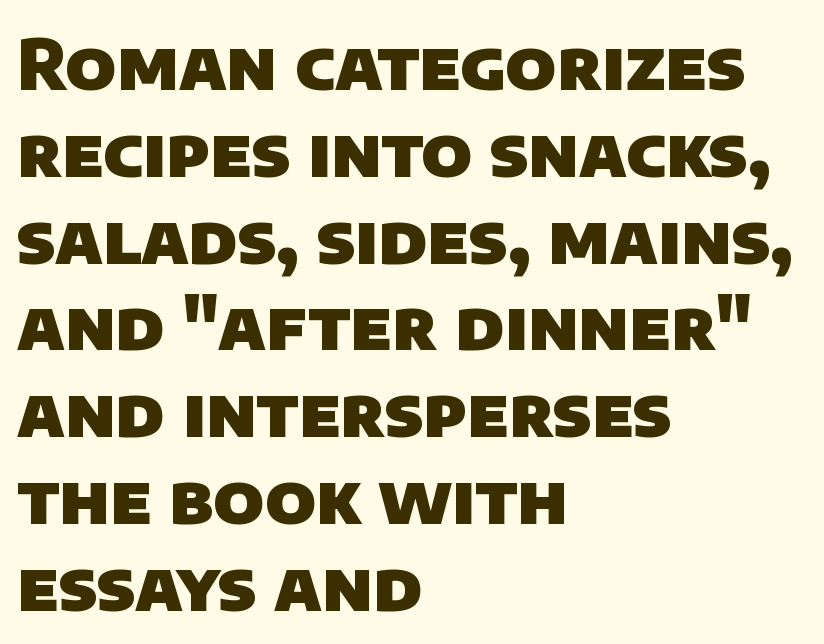
What weight is shown? A full bold with thick strokes. Serif or sans? Sans — the stroke terminals are bare. Students, note that the glyphs here touch the page at normal intervals. Horizontally, the lines are justified to the leading edge only. Any mark beneath the type? The region is blank.
